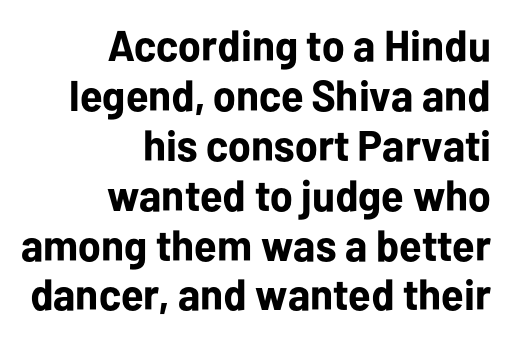
The image shows 43 px bold sans-serif type, upright; set right-aligned, line spacing 1.16x, normal letter spacing, not underlined; low stroke contrast and a medium x-height.
